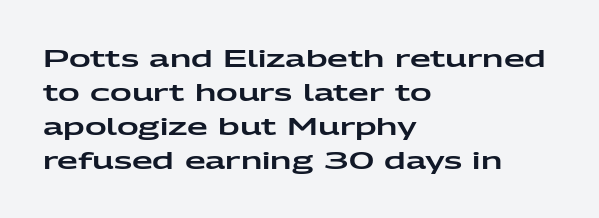
Q: Is the text italic (slanted)? A: No, it is upright.
Q: Is the text underlined? A: No.
Q: How is the paragraph aligned? A: Left-aligned.
Q: Is the spacing between letters normal or unusually wide? A: Normal.
Q: Is the spacing between lines tight, normal or loose? A: Normal.
